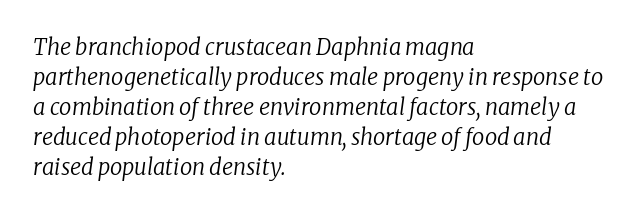
Q: Is the text bold? A: No.
Q: Is the text italic (slanted)? A: Yes, it leans right by about 8 degrees.
Q: Is the text underlined? A: No.
Q: How is the paragraph aligned? A: Left-aligned.
Q: Is the spacing between letters normal or unusually wide? A: Normal.
Q: Is the spacing between lines tight, normal or loose? A: Normal.
